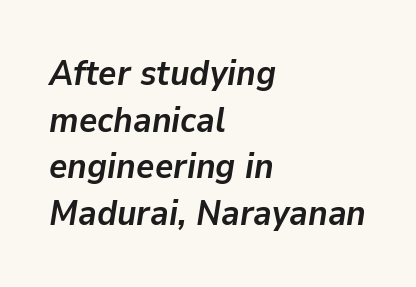
Q: Is the text bold? A: Yes.
Q: Is the text italic (slanted)? A: Yes, it leans right by about 9 degrees.
Q: Is the text underlined? A: No.
Q: How is the paragraph aligned? A: Left-aligned.
Q: Is the spacing between letters normal or unusually wide? A: Normal.
Q: Is the spacing between lines tight, normal or loose? A: Normal.
Q: Width (condensed, normal, or wide)? A: Normal.
Q: Stroke contrast? A: Low.
Q: x-height? A: Medium.
Q: Monospaced? A: No.
